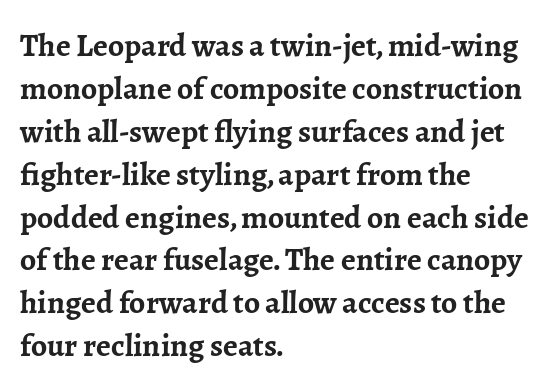
Quick note: interline space is typical. The paragraph shown leans on its left margin. The space directly below the letters is spotless. Note the varied advance widths — an 'i' is clearly narrower than an 'm'. Thick stems and heavy bowls — unmistakably bold. This sample uses plain, unmodified letter spacing.
